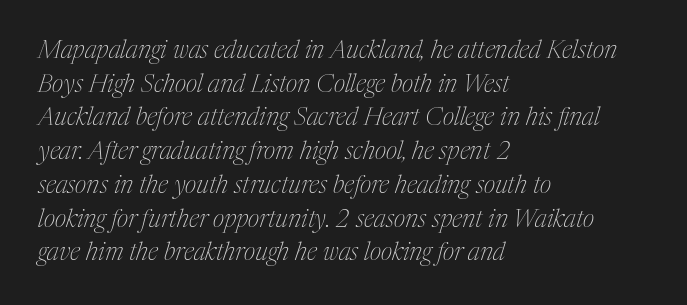
The image shows 25 px text type, italic (leaning right); set left-aligned, normal line spacing (1.35x), normal letter spacing, not underlined.
